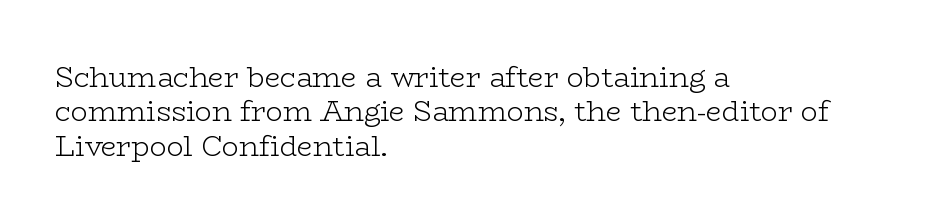
{"serif": "yes", "italic": "no", "bold": "no", "weight": "light", "width": "wide", "stroke_contrast": "low", "x_height": "medium", "monospaced": "no", "underline": "no", "align": "left", "line_spacing_ratio": 1.23, "letter_spacing": "normal", "letter_spacing_em": 0.0, "glyph_px": 28}
